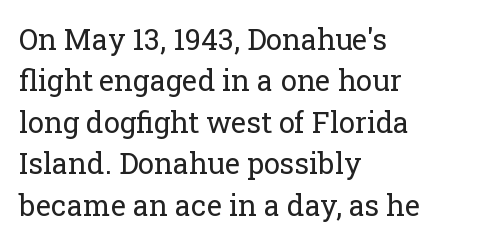
The face used here is rendered with its standard letterfit. Where is the straight margin? On the left. The type family on display is of the serif kind. This sample has the flowing, uneven cadence of proportional lettering.
